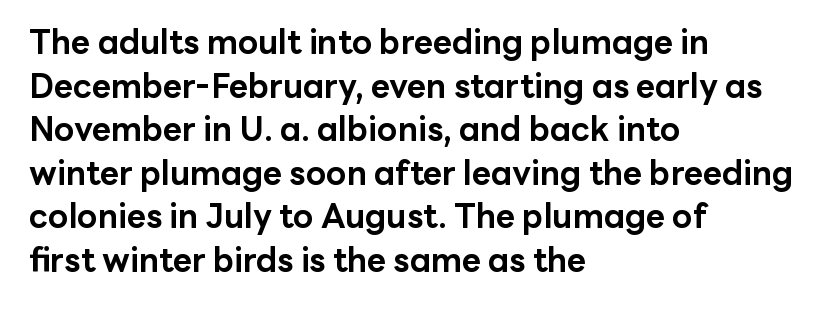
In terms of letterform style, serifs are entirely absent. The axis of the letterforms is exactly vertical. The words here are not underlined. Notice how the passage keeps a crisp vertical edge on the left only. In terms of leading, this rendering sits right in the middle. Weight: bold.
